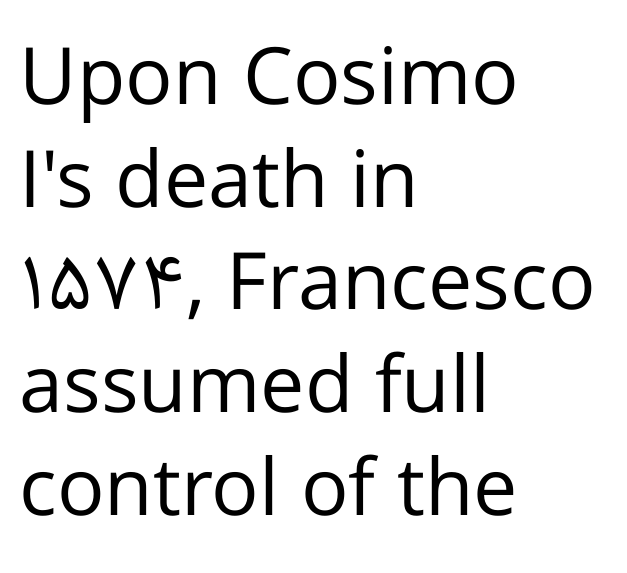
The image shows 79 px regular-weight sans-serif type, upright; set left-aligned, normal line spacing (1.3x), normal letter spacing, not underlined; low stroke contrast and a medium x-height.
